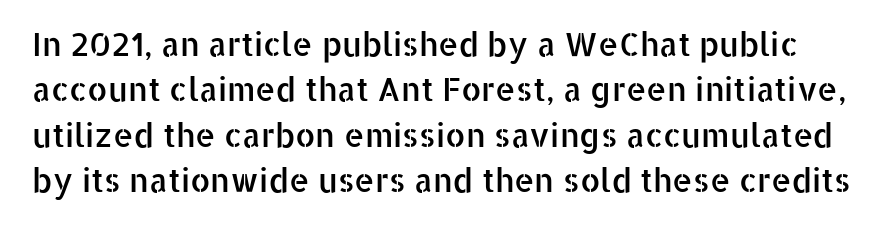
Q: Is the text italic (slanted)? A: No, it is upright.
Q: Is the typeface a serif or a sans-serif typeface? A: Sans-serif.
Q: Is the text underlined? A: No.
Q: Is the spacing between letters normal or unusually wide? A: Normal.
Q: Is the spacing between lines tight, normal or loose? A: Normal.
Q: Width (condensed, normal, or wide)? A: Normal.
Q: Stroke contrast? A: Low.
Q: x-height? A: Medium.
Q: Monospaced? A: No.
